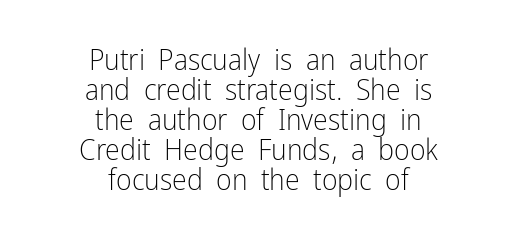
{"serif": "no", "italic": "no", "bold": "no", "weight": "light", "width": "condensed", "stroke_contrast": "low", "x_height": "medium", "monospaced": "no", "underline": "no", "align": "center", "line_spacing": "tight", "line_spacing_ratio": 1.0, "letter_spacing": "normal", "letter_spacing_em": 0.0, "glyph_px": 30}
